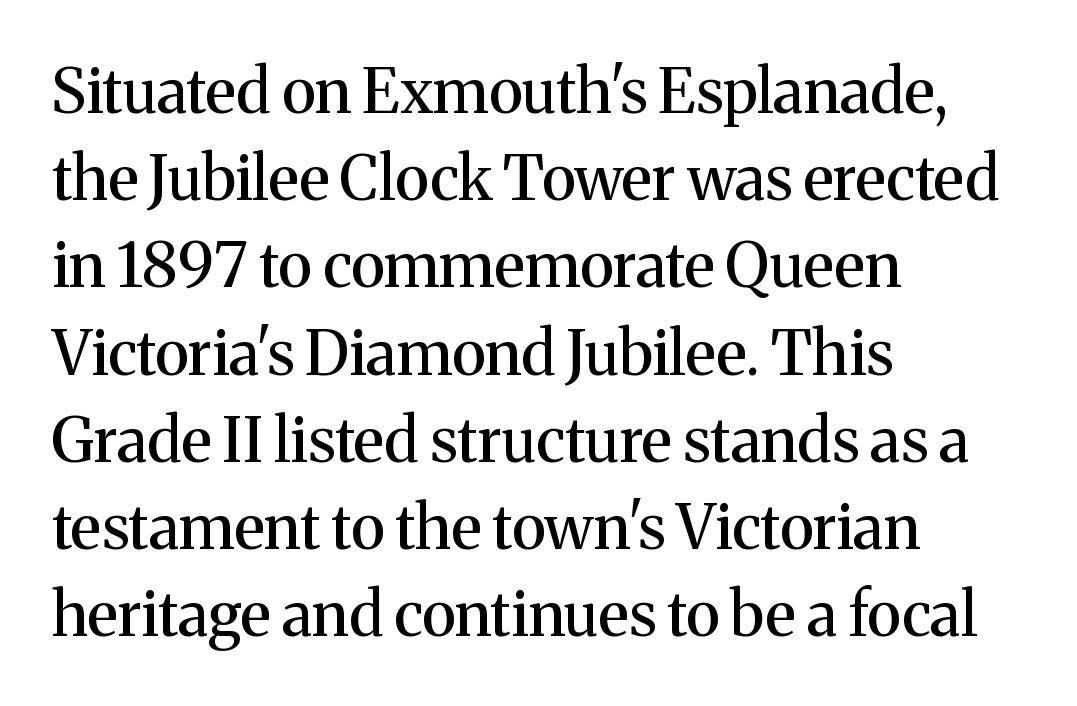
The image shows 61 px serif type, upright; set left-aligned, normal line spacing (1.43x), normal letter spacing, not underlined; medium stroke contrast and a medium x-height.
